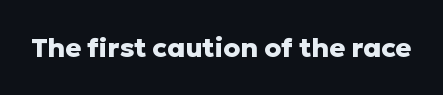
The image shows 27 px bold type, upright; set normal letter spacing, not underlined.
